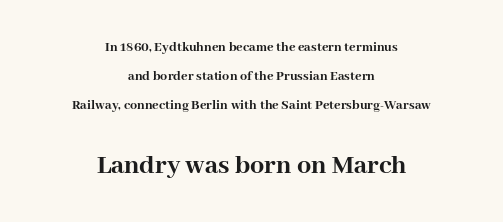
Q: Is the text bold? A: Yes.
Q: Is the text italic (slanted)? A: No, it is upright.
Q: Is the typeface a serif or a sans-serif typeface? A: Serif.
Q: Is the text underlined? A: No.
Q: How is the paragraph aligned? A: Centered.
Q: Is the spacing between letters normal or unusually wide? A: Normal.
Q: Is the spacing between lines tight, normal or loose? A: Loose.
Q: Which block of text is set in a larger size, the first (top) or the second (bottom)? A: The second (bottom) one.
Q: Width (condensed, normal, or wide)? A: Normal.
Q: Stroke contrast? A: High.
Q: x-height? A: Medium.
Q: Monospaced? A: No.
